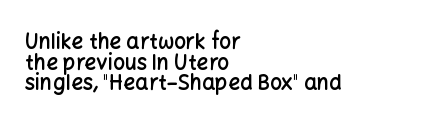
The image shows 21 px text type, upright; set left-aligned, tight line spacing (0.98x), normal letter spacing, not underlined.
